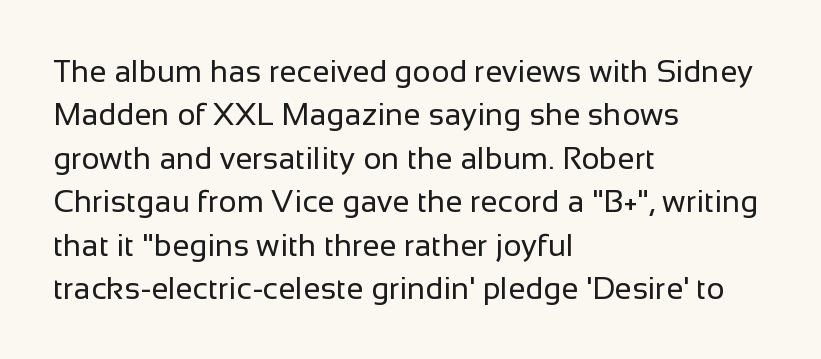
Honestly, the letter spacing is just normal — you wouldn't notice it. Font category for this specimen: sans-serif. A typesetter would call this proportional, since set widths differ per character. Plain, unruled lines of type. A normal amount of white space separates one row of letters from the next. Where is the straight margin? On the left.
